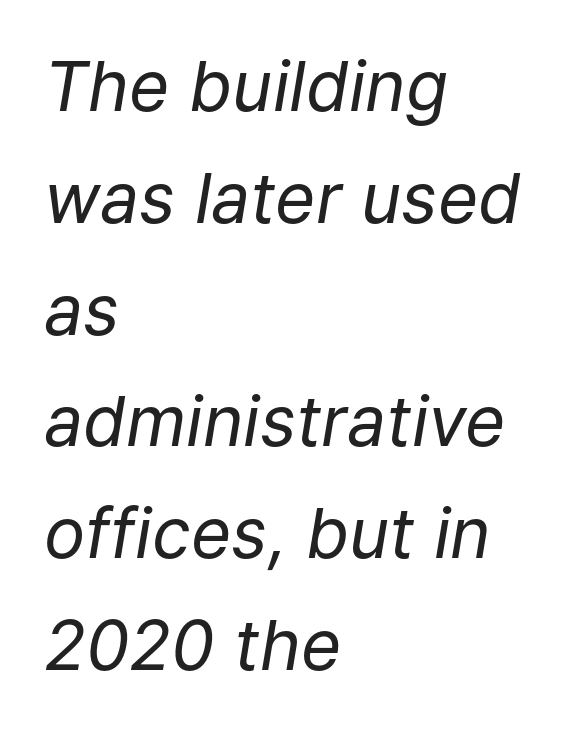
The image shows 69 px regular-weight type, italic (leaning right); set left-aligned, normal line spacing (1.62x), normal letter spacing, not underlined; low stroke contrast and a medium x-height.
